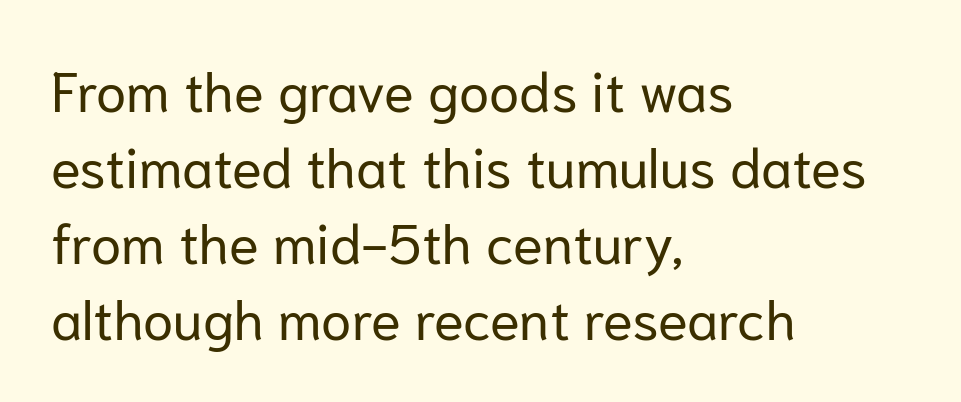
Looks like regular typesetting: each glyph gets only the width it needs. The lettering stays uniformly vertical, giving the passage a roman look. Note: no serifs on the glyphs. Stroke mass is kept to a normal reading level or below.
